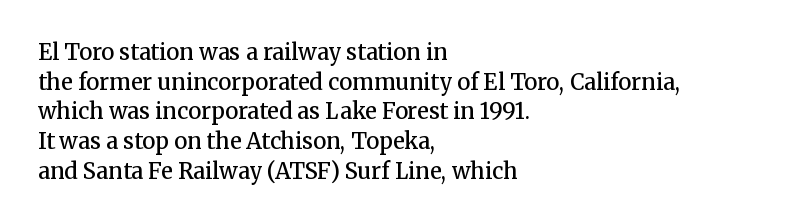
Q: Is the text bold? A: Semi-bold.
Q: Is the text italic (slanted)? A: No, it is upright.
Q: Is the text underlined? A: No.
Q: How is the paragraph aligned? A: Left-aligned.
Q: Is the spacing between letters normal or unusually wide? A: Normal.
Q: Is the spacing between lines tight, normal or loose? A: Normal.
